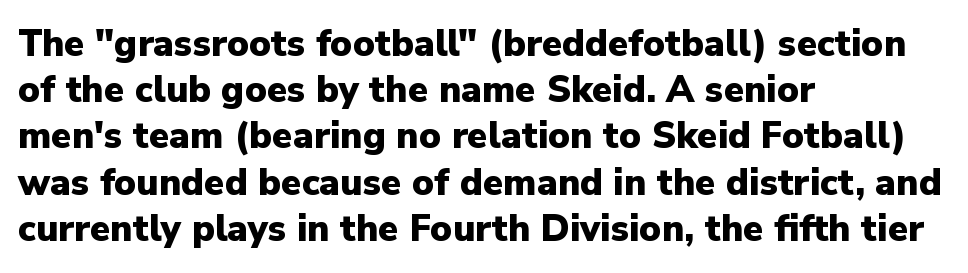
Q: Is the text bold? A: Yes.
Q: Is the text italic (slanted)? A: No, it is upright.
Q: Is the typeface a serif or a sans-serif typeface? A: Sans-serif.
Q: Is the text underlined? A: No.
Q: How is the paragraph aligned? A: Left-aligned.
Q: Is the spacing between letters normal or unusually wide? A: Normal.
Q: Is the spacing between lines tight, normal or loose? A: Normal.
Q: Width (condensed, normal, or wide)? A: Normal.
Q: Stroke contrast? A: Low.
Q: x-height? A: Medium.
Q: Monospaced? A: No.
